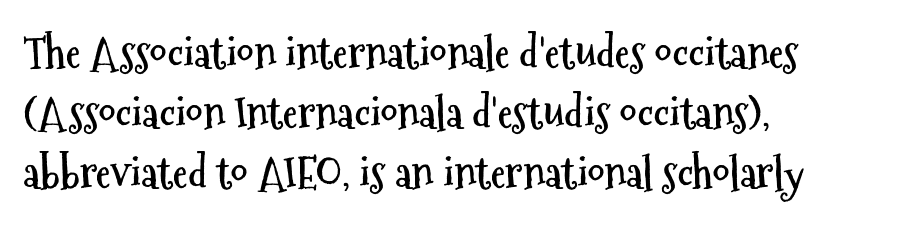
Q: Is the text bold? A: Yes.
Q: Is the text italic (slanted)? A: No, it is upright.
Q: Is the typeface a serif or a sans-serif typeface? A: Sans-serif.
Q: Is the text underlined? A: No.
Q: How is the paragraph aligned? A: Left-aligned.
Q: Is the spacing between letters normal or unusually wide? A: Normal.
Q: Is the spacing between lines tight, normal or loose? A: Normal.
Q: Width (condensed, normal, or wide)? A: Condensed.
Q: Stroke contrast? A: Medium.
Q: x-height? A: Medium.
Q: Monospaced? A: No.
